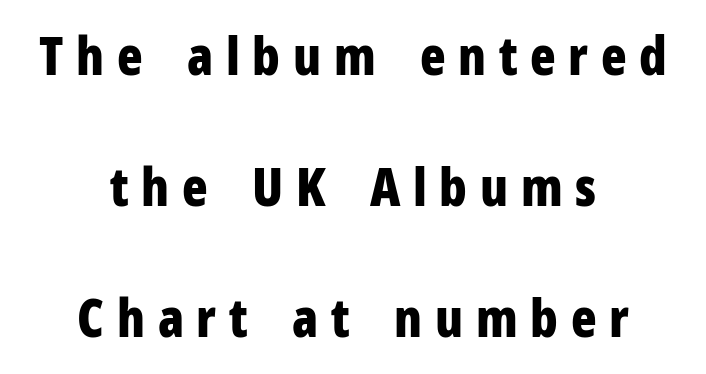
Successive baselines arrive slowly, with a big drop between each. The glyphs are unaccompanied by any horizontal stroke below them. Rendered with straight, roman letterforms. The setting favours the middle, as headings and verse often do. The passage shown has open, widely tracked lettering throughout. Varying glyph widths throughout — classic text-font behaviour.
